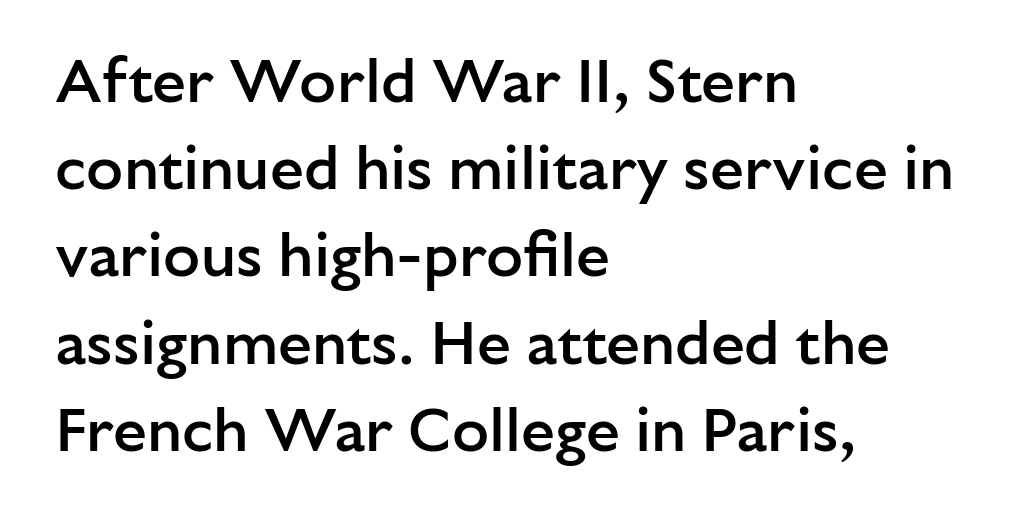
{"serif": "no", "italic": "no", "bold": "semi", "weight": "semibold", "width": "normal", "stroke_contrast": "low", "x_height": "medium", "monospaced": "no", "underline": "no", "align": "left", "line_spacing": "normal", "line_spacing_ratio": 1.43, "letter_spacing": "normal", "letter_spacing_em": 0.0, "glyph_px": 61}
